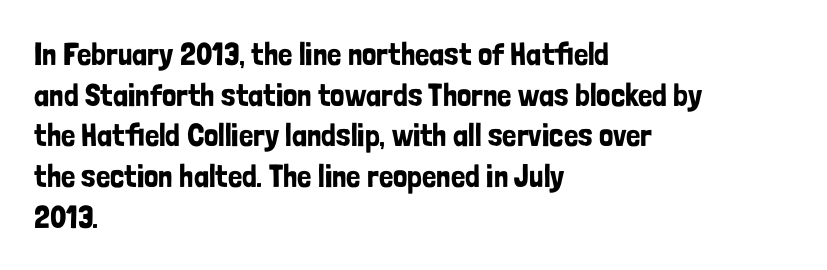
Q: Is the text italic (slanted)? A: No, it is upright.
Q: Is the typeface a serif or a sans-serif typeface? A: Sans-serif.
Q: Is the text underlined? A: No.
Q: How is the paragraph aligned? A: Left-aligned.
Q: Is the spacing between letters normal or unusually wide? A: Normal.
Q: Is the spacing between lines tight, normal or loose? A: Normal.
Q: Width (condensed, normal, or wide)? A: Condensed.
Q: Stroke contrast? A: Low.
Q: x-height? A: Medium.
Q: Monospaced? A: No.
